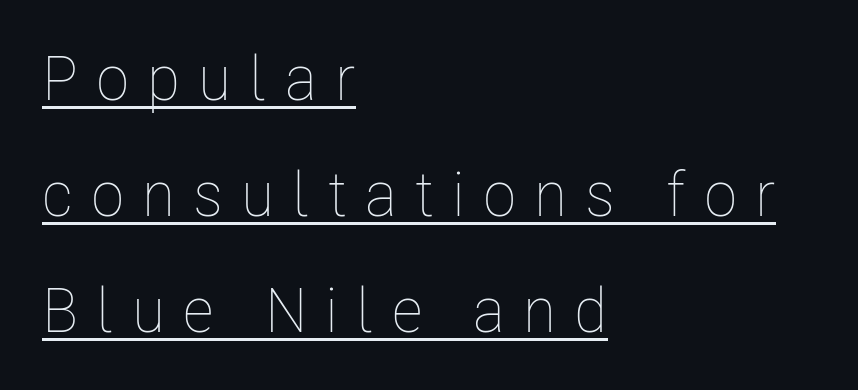
These characters rest on top of a visible drawn line. One-word summary of the alignment: left. Bold? No — there's no thickening of the strokes. Letter spacing: wide.
